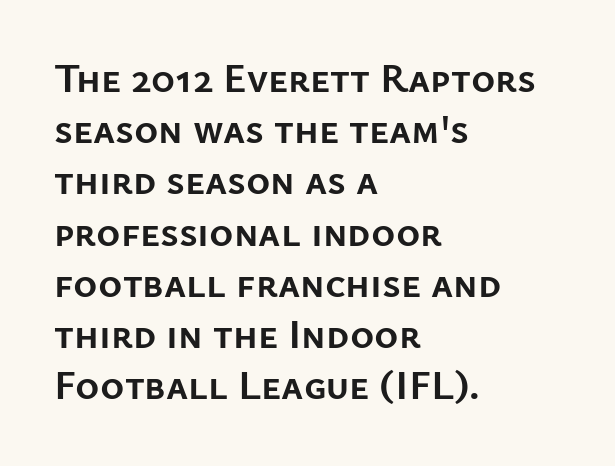
The lines sit at an ordinary, default distance from one another. Check the space under the baseline: it is left empty. Observe the ordinary spacing: letters are neighbours, not strangers. Spacing verdict: proportional, widths tailored to each character.
